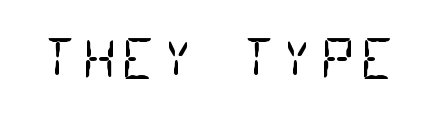
Q: Is the text bold? A: No.
Q: Is the typeface a serif or a sans-serif typeface? A: Sans-serif.
Q: Is the text underlined? A: No.
Q: Width (condensed, normal, or wide)? A: Condensed.
Q: Stroke contrast? A: Low.
Q: x-height? A: Large.
Q: Monospaced? A: Yes.
